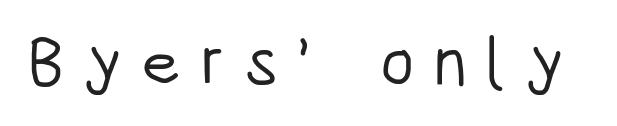
{"serif": "no", "italic": "no", "bold": "no", "weight": "light", "width": "condensed", "stroke_contrast": "low", "x_height": "large", "monospaced": "no", "underline": "no", "letter_spacing": "wide", "letter_spacing_em": 0.28, "glyph_px": 69}
